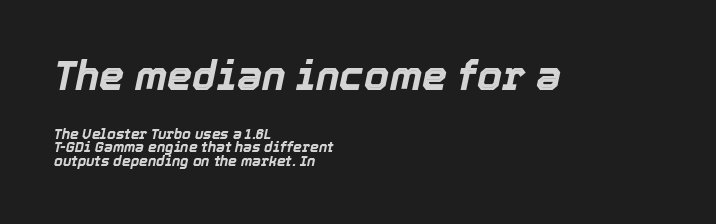
{"italic": "yes", "lean": "right", "slant_degrees": 12, "bold": "yes", "weight": "bold", "width": "normal", "x_height": "medium", "monospaced": "no", "underline": "no", "align": "left", "line_spacing": "tight", "line_spacing_ratio": 0.99, "letter_spacing": "normal", "letter_spacing_em": 0.0, "larger_block": "first", "size_ratio": 2.86, "glyph_px": 40}
